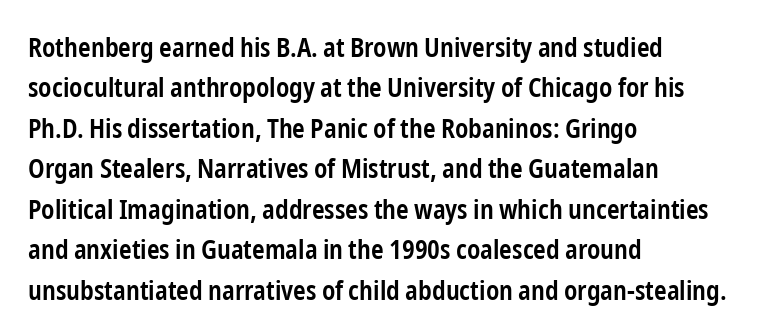
The image shows 27 px text type, upright; set left-aligned, normal line spacing (1.5x), normal letter spacing, not underlined.
